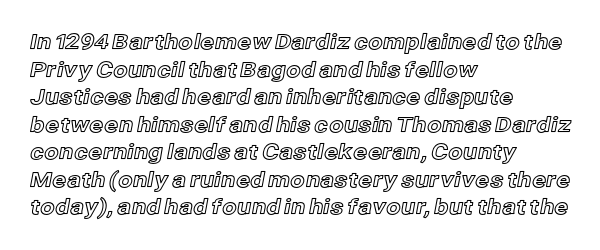
Line starts are locked; line ends wander. Leading matches the norm, producing a regular column. The area under the type is left untouched. Caption: standard tracking, unaltered.
